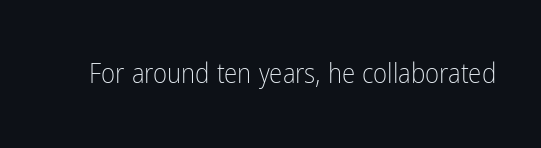
{"italic": "no", "bold": "no", "underline": "no", "letter_spacing": "normal", "letter_spacing_em": 0.0, "glyph_px": 27}
